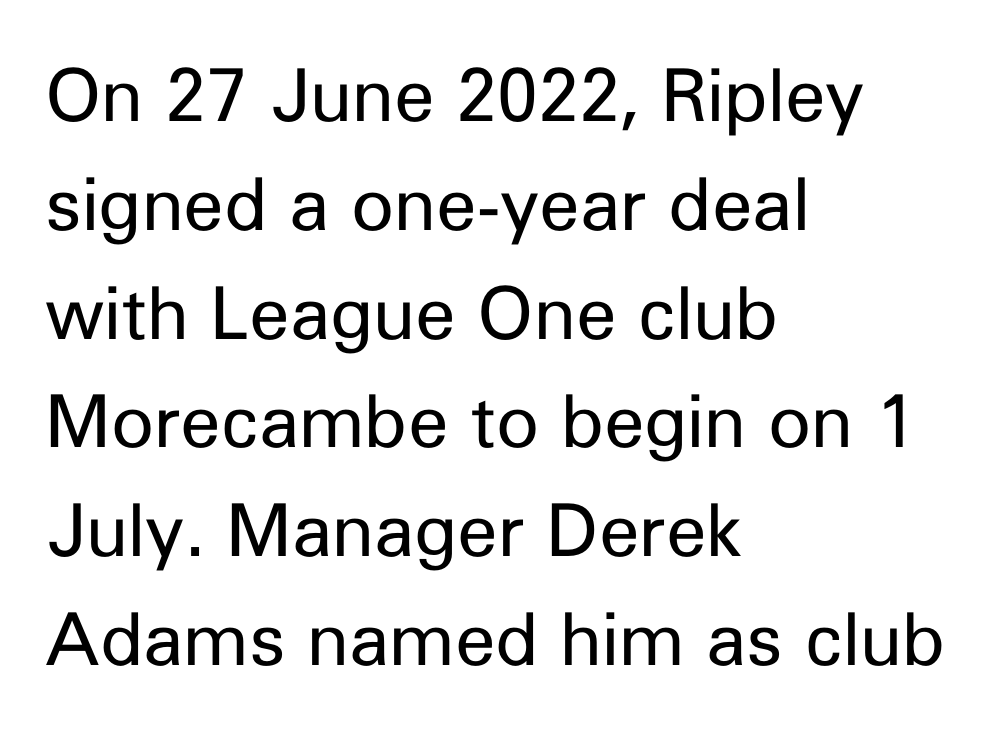
Q: Is the text bold? A: No.
Q: Is the text italic (slanted)? A: No, it is upright.
Q: Is the typeface a serif or a sans-serif typeface? A: Sans-serif.
Q: Is the text underlined? A: No.
Q: How is the paragraph aligned? A: Left-aligned.
Q: Is the spacing between letters normal or unusually wide? A: Normal.
Q: Is the spacing between lines tight, normal or loose? A: Normal.
Q: Width (condensed, normal, or wide)? A: Normal.
Q: Stroke contrast? A: Low.
Q: x-height? A: Medium.
Q: Monospaced? A: No.
